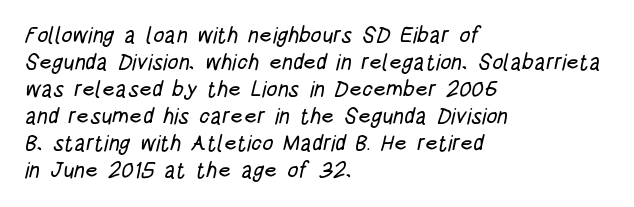
The image shows 22 px text type; set left-aligned, line spacing 1.23x, normal letter spacing, not underlined.
